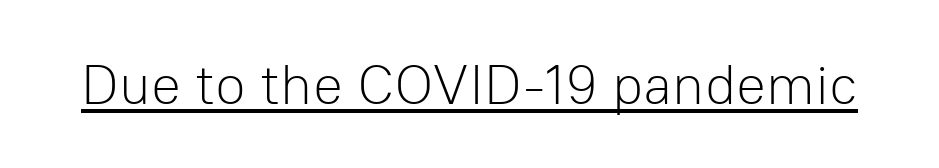
Q: Is the text bold? A: No.
Q: Is the text italic (slanted)? A: No, it is upright.
Q: Is the typeface a serif or a sans-serif typeface? A: Sans-serif.
Q: Is the text underlined? A: Yes.
Q: Is the spacing between letters normal or unusually wide? A: Normal.
Q: Width (condensed, normal, or wide)? A: Normal.
Q: Stroke contrast? A: Low.
Q: x-height? A: Medium.
Q: Monospaced? A: No.
